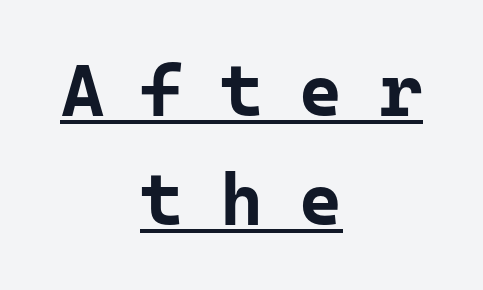
Q: Is the text bold? A: Yes.
Q: Is the text italic (slanted)? A: No, it is upright.
Q: Is the typeface a serif or a sans-serif typeface? A: Sans-serif.
Q: Is the text underlined? A: Yes.
Q: How is the paragraph aligned? A: Centered.
Q: Is the spacing between letters normal or unusually wide? A: Unusually wide.
Q: Is the spacing between lines tight, normal or loose? A: Normal.
Q: Width (condensed, normal, or wide)? A: Normal.
Q: Stroke contrast? A: Low.
Q: x-height? A: Medium.
